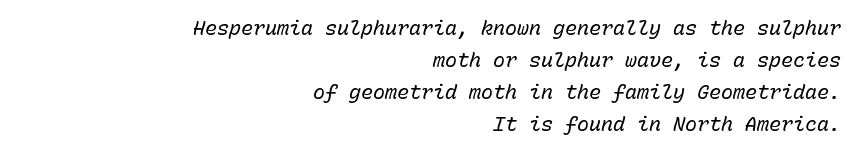
Q: Is the text bold? A: No.
Q: Is the text italic (slanted)? A: Yes, it leans right by about 15 degrees.
Q: Is the text underlined? A: No.
Q: How is the paragraph aligned? A: Right-aligned.
Q: Is the spacing between letters normal or unusually wide? A: Normal.
Q: Is the spacing between lines tight, normal or loose? A: Normal.
